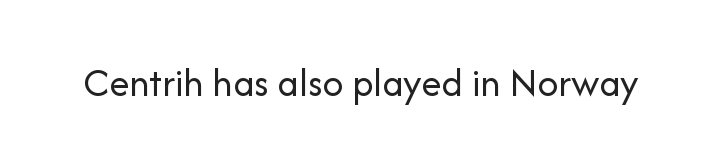
{"serif": "no", "italic": "no", "bold": "no", "weight": "regular", "width": "normal", "stroke_contrast": "low", "x_height": "medium", "monospaced": "no", "underline": "no", "letter_spacing": "normal", "letter_spacing_em": 0.0, "glyph_px": 41}
